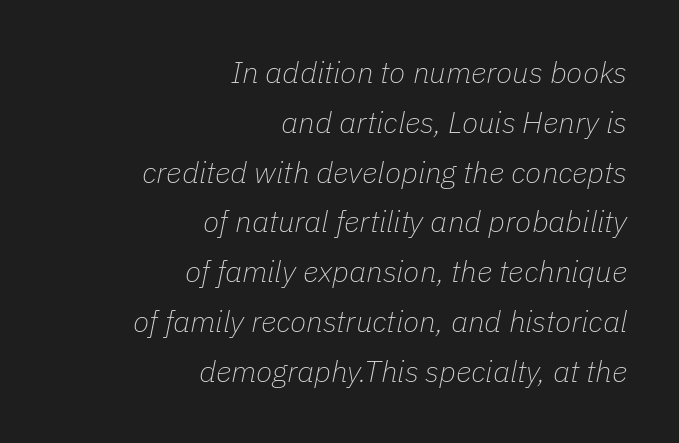
Line ends are locked; line starts wander. The words here are not underlined. The passage shown has conventional tracking throughout. The typeface has the unassuming heft of standard copy or less. This sample has the flowing, uneven cadence of proportional lettering. Evenly set lines give the paragraph a standard silhouette.
